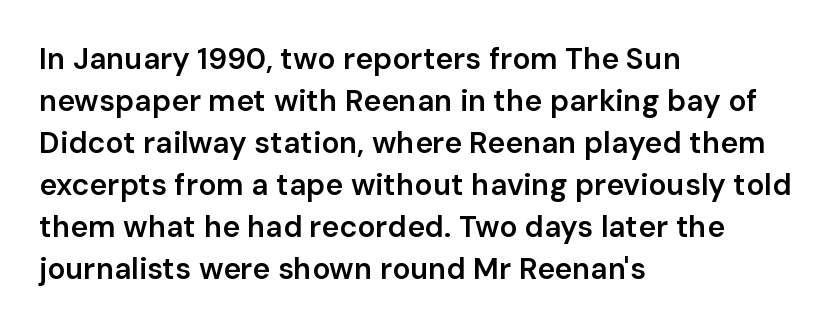
Q: Is the text bold? A: Semi-bold.
Q: Is the text italic (slanted)? A: No, it is upright.
Q: Is the typeface a serif or a sans-serif typeface? A: Sans-serif.
Q: Is the text underlined? A: No.
Q: How is the paragraph aligned? A: Left-aligned.
Q: Is the spacing between letters normal or unusually wide? A: Normal.
Q: Is the spacing between lines tight, normal or loose? A: Normal.
Q: Width (condensed, normal, or wide)? A: Normal.
Q: Stroke contrast? A: Low.
Q: x-height? A: Medium.
Q: Monospaced? A: No.
